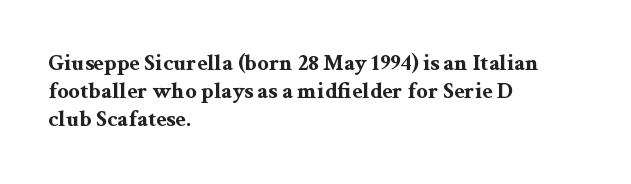
The image shows 23 px bold type, upright; set left-aligned, line spacing 1.22x, normal letter spacing, not underlined.
